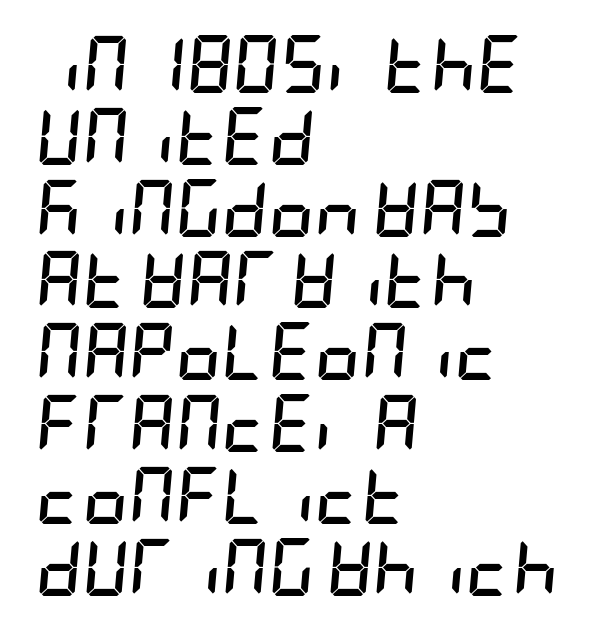
Q: Is the text bold? A: Yes.
Q: Is the text italic (slanted)? A: Yes, it leans right by about 5 degrees.
Q: Is the text underlined? A: No.
Q: How is the paragraph aligned? A: Left-aligned.
Q: Is the spacing between letters normal or unusually wide? A: Normal.
Q: Is the spacing between lines tight, normal or loose? A: Normal.
Q: Width (condensed, normal, or wide)? A: Condensed.
Q: Stroke contrast? A: Low.
Q: x-height? A: Large.
